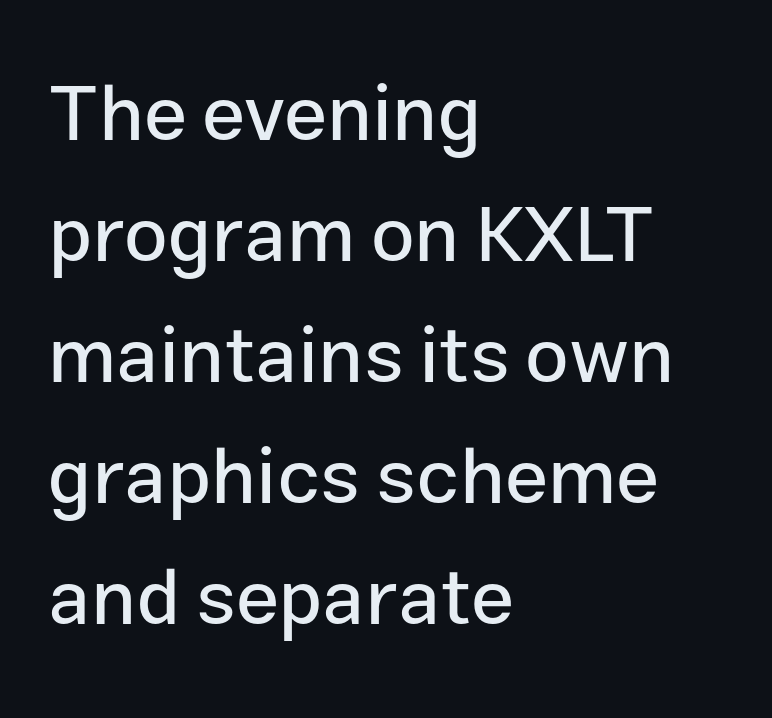
{"serif": "no", "italic": "no", "width": "normal", "stroke_contrast": "low", "x_height": "medium", "monospaced": "no", "underline": "no", "align": "left", "line_spacing": "normal", "line_spacing_ratio": 1.55, "letter_spacing": "normal", "letter_spacing_em": 0.0, "glyph_px": 78}
